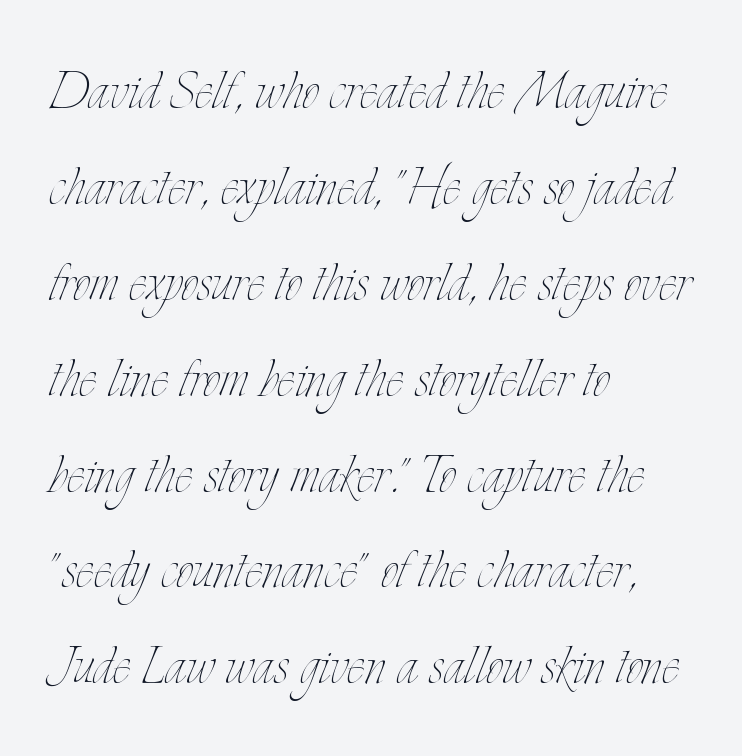
{"bold": "no", "weight": "thin", "width": "condensed", "stroke_contrast": "low", "x_height": "small", "monospaced": "no", "underline": "no", "align": "left", "line_spacing": "normal", "line_spacing_ratio": 1.41, "letter_spacing": "normal", "letter_spacing_em": 0.0, "glyph_px": 68}
